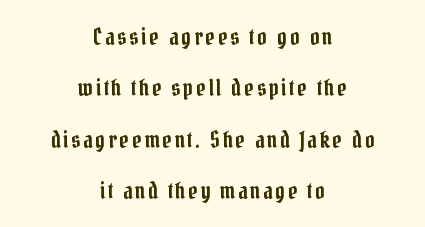
Q: Is the text italic (slanted)? A: No, it is upright.
Q: Is the text underlined? A: No.
Q: How is the paragraph aligned? A: Centered.
Q: Is the spacing between lines tight, normal or loose? A: Loose.
